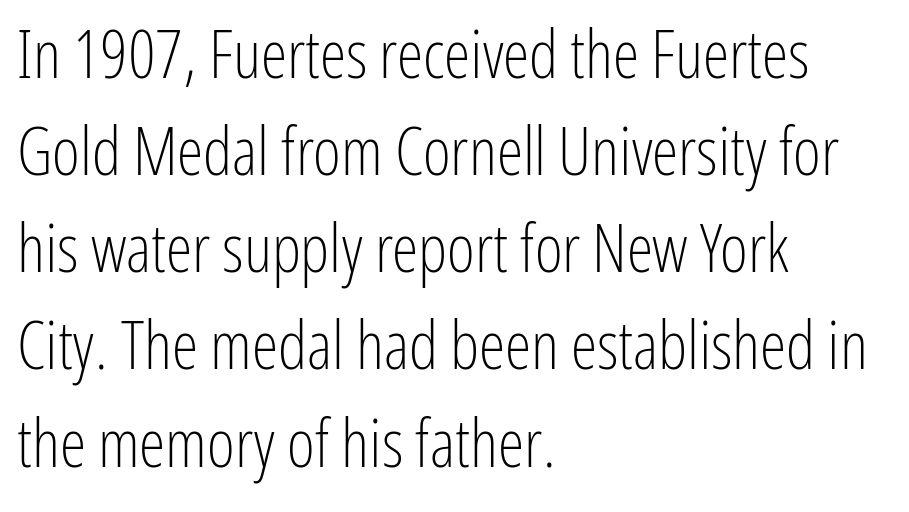
This sample is left-justified, so line endings fall wherever the words run out. Tracking here is standard; glyphs follow each other at the usual distance. Nope, no serifs anywhere on these letters. Leading: standard.
